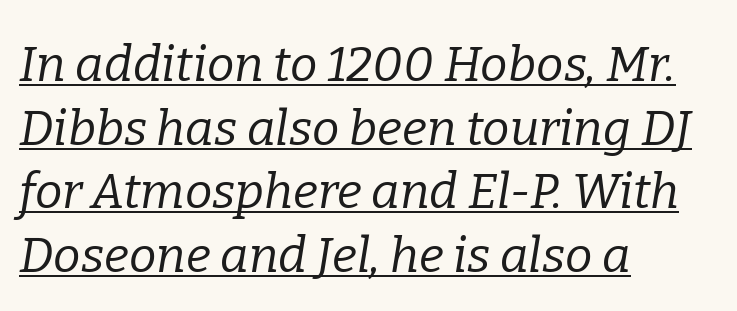
{"serif": "yes", "italic": "yes", "lean": "right", "slant_degrees": 9, "bold": "no", "weight": "regular", "width": "normal", "stroke_contrast": "low", "x_height": "medium", "monospaced": "no", "underline": "yes", "align": "left", "line_spacing": "normal", "line_spacing_ratio": 1.3, "letter_spacing": "normal", "letter_spacing_em": 0.0, "glyph_px": 49}
